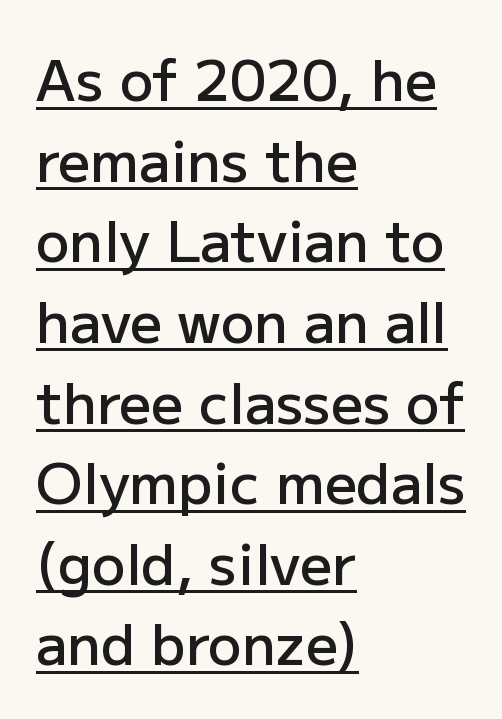
The image shows 56 px semibold sans-serif type, upright; set left-aligned, normal line spacing (1.44x), normal letter spacing, underlined; low stroke contrast and a medium x-height.
